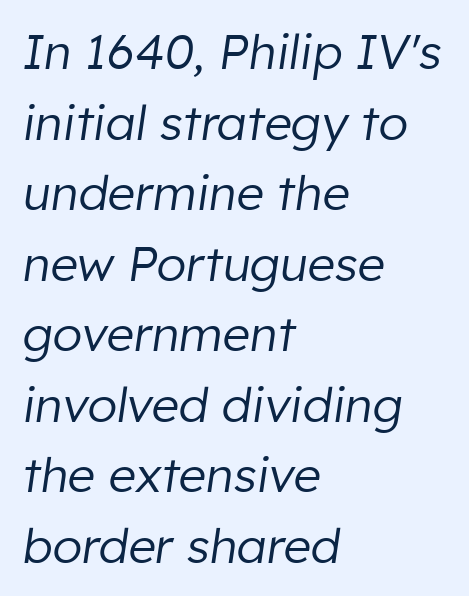
{"italic": "yes", "lean": "right", "slant_degrees": 8, "bold": "no", "weight": "regular", "width": "normal", "stroke_contrast": "low", "x_height": "medium", "monospaced": "no", "underline": "no", "align": "left", "line_spacing": "normal", "line_spacing_ratio": 1.47, "letter_spacing": "normal", "letter_spacing_em": 0.0, "glyph_px": 48}
